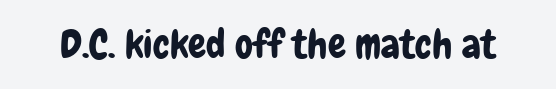
A typesetter would call this zero additional tracking. The rendering uses natural spacing where letterforms have individual widths. No feet cap the strokes, marking this as sans-serif type. These lines were composed using upright roman letters.
